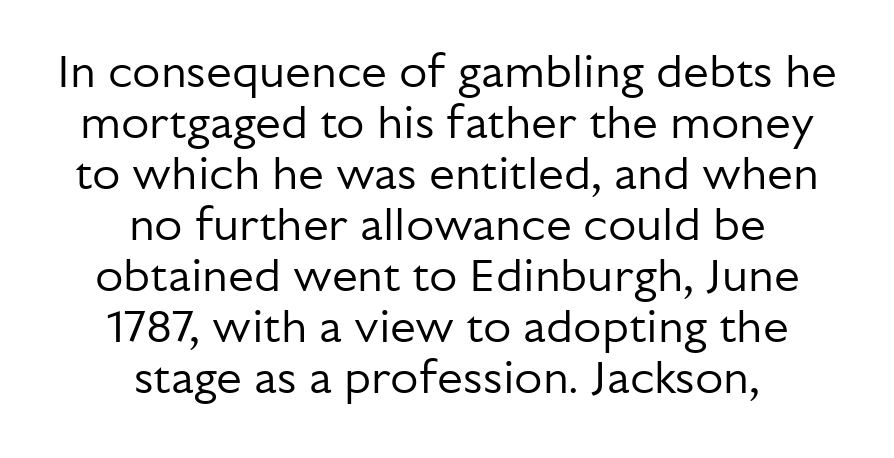
Q: Is the text bold? A: No.
Q: Is the text italic (slanted)? A: No, it is upright.
Q: Is the typeface a serif or a sans-serif typeface? A: Sans-serif.
Q: Is the text underlined? A: No.
Q: How is the paragraph aligned? A: Centered.
Q: Is the spacing between letters normal or unusually wide? A: Normal.
Q: Is the spacing between lines tight, normal or loose? A: Tight.
Q: Width (condensed, normal, or wide)? A: Normal.
Q: Stroke contrast? A: Low.
Q: x-height? A: Medium.
Q: Monospaced? A: No.
